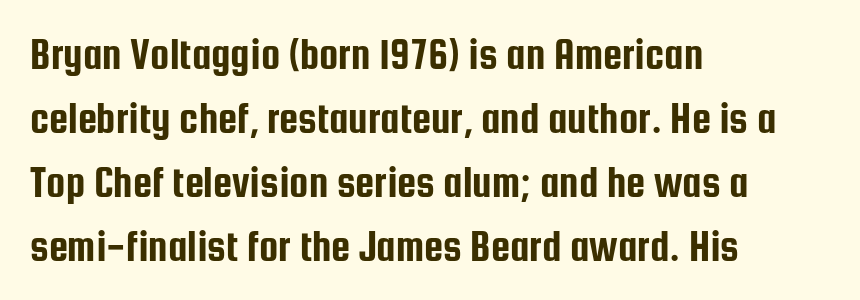
The image shows 43 px condensed sans-serif type, upright; set left-aligned, normal line spacing (1.49x), normal letter spacing, not underlined; low stroke contrast and a medium x-height.
